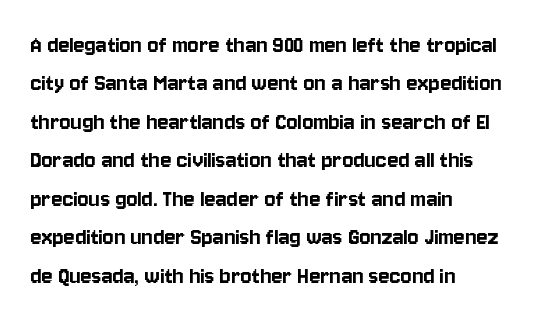
The image shows 26 px text type, upright; set left-aligned, normal line spacing (1.48x), normal letter spacing, not underlined.
